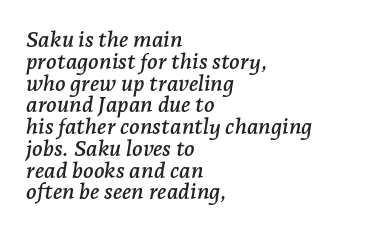
{"italic": "yes", "lean": "right", "slant_degrees": 7, "underline": "no", "align": "left", "line_spacing": "tight", "line_spacing_ratio": 0.99, "letter_spacing": "normal", "letter_spacing_em": 0.0, "glyph_px": 22}
